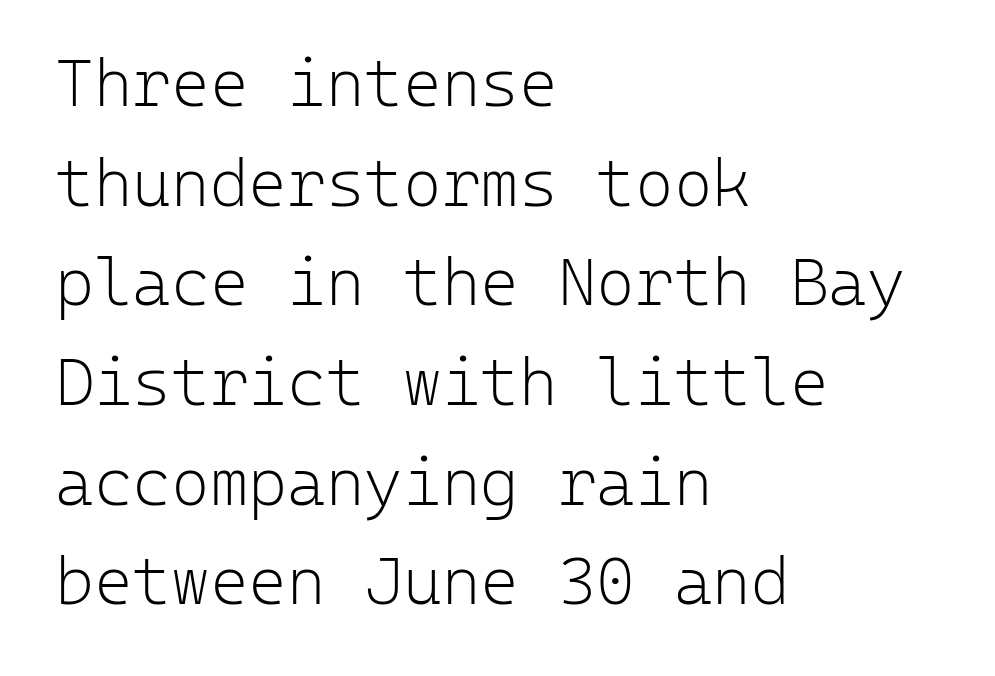
The image shows 66 px light sans-serif type, upright, monospaced; set left-aligned, normal line spacing (1.51x), normal letter spacing, not underlined; low stroke contrast and a medium x-height.
